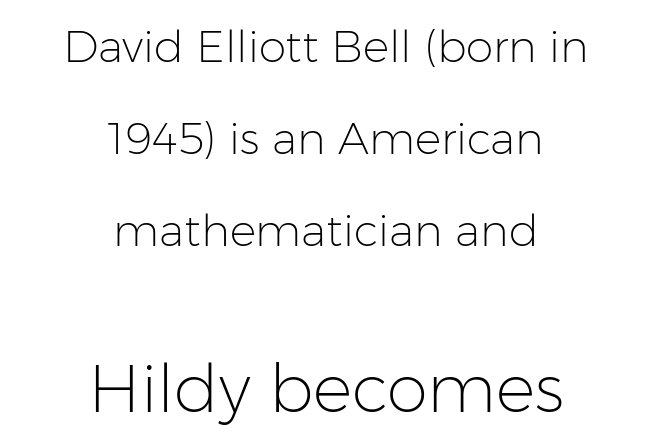
{"serif": "no", "italic": "no", "bold": "no", "weight": "light", "width": "normal", "stroke_contrast": "low", "x_height": "medium", "monospaced": "no", "underline": "no", "align": "center", "line_spacing": "loose", "line_spacing_ratio": 2.09, "letter_spacing": "normal", "letter_spacing_em": 0.0, "larger_block": "second", "size_ratio": 1.5, "glyph_px": 66}
